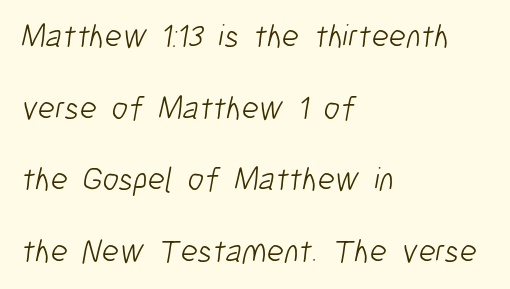
The zone under the glyphs is completely vacant. These lines are set flush left with a ragged right edge. The leading is generous, giving the passage an open texture. These glyphs show unthickened strokes, regular width or finer. In terms of letterspacing, this is plain default setting. These lines are rendered in a variable-pitch font.
